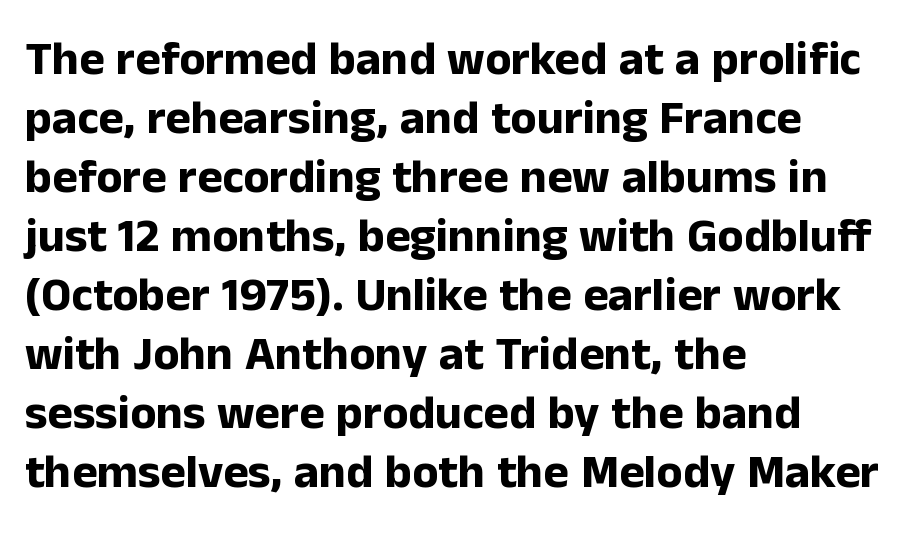
The image shows 48 px bold sans-serif type, upright; set left-aligned, line spacing 1.23x, normal letter spacing, not underlined; low stroke contrast and a medium x-height.
